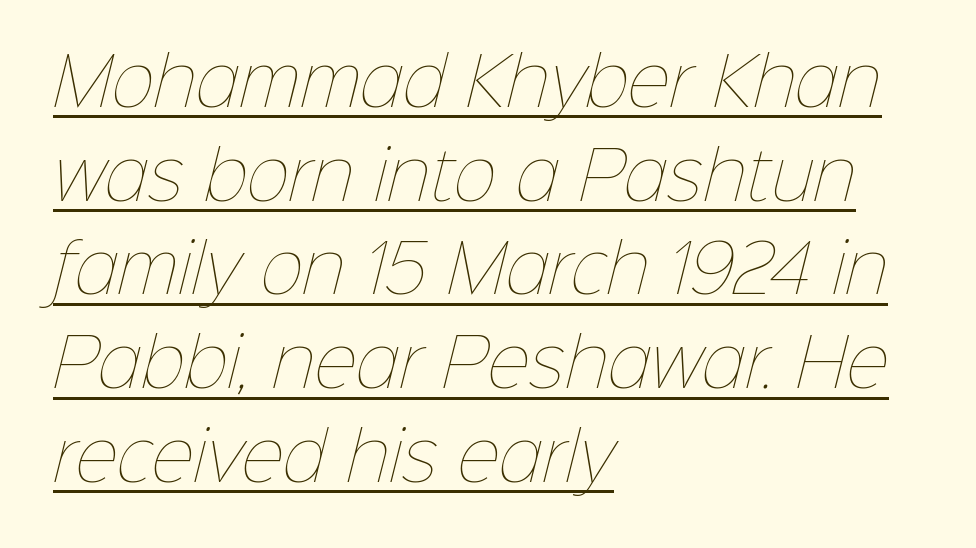
The letters look calm and open, with moderate or lighter stems. The paragraph has a hard left edge and a soft right edge. This sample keeps an unexceptional amount of space between lines. The passage shown is typed in a proportional face where columns would drift. Caption: lettering with a line underneath. How are the letters spaced? Ordinarily, with no added tracking.
